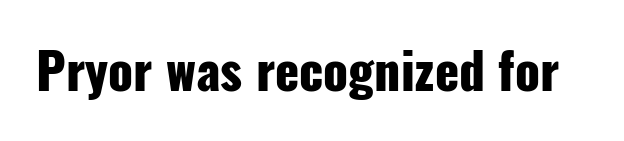
The image shows 50 px heavy, condensed sans-serif type, upright; set normal letter spacing, not underlined; low stroke contrast and a medium x-height.
